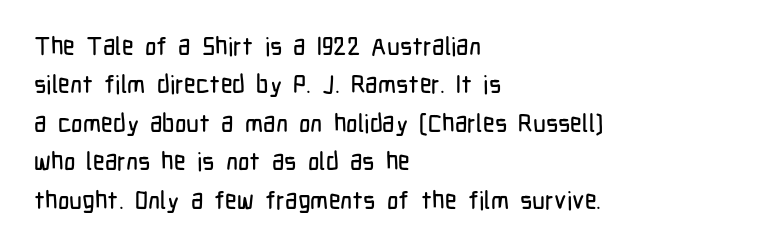
{"italic": "no", "underline": "no", "align": "left", "line_spacing": "normal", "line_spacing_ratio": 1.54, "letter_spacing": "normal", "letter_spacing_em": 0.0, "glyph_px": 25}
